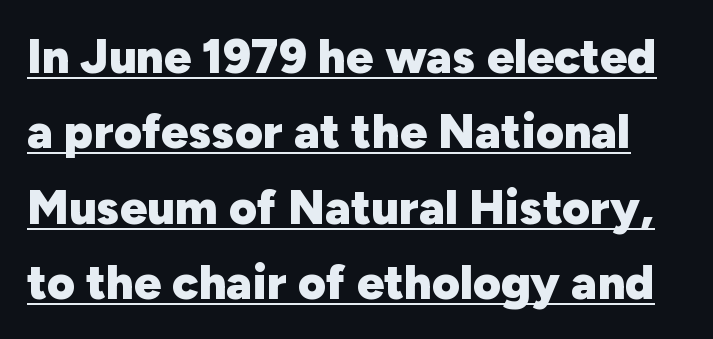
The image shows 48 px heavy sans-serif type, upright; set normal line spacing (1.57x), normal letter spacing, underlined; low stroke contrast and a medium x-height.
